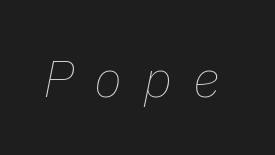
A typesetter would call this proportional, since set widths differ per character. The letterforms sit at book weight or below. The letters are slanted; this is an italic face. The passage shown is not underscored anywhere. Inter-character spacing is expanded well beyond the font's built-in metrics.
